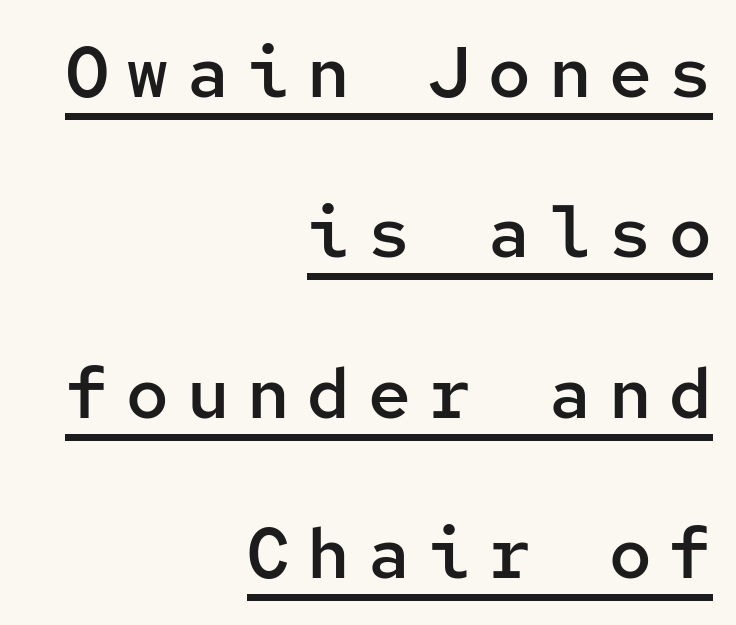
Q: Is the text bold? A: Semi-bold.
Q: Is the text italic (slanted)? A: No, it is upright.
Q: Is the typeface a serif or a sans-serif typeface? A: Sans-serif.
Q: Is the text underlined? A: Yes.
Q: How is the paragraph aligned? A: Right-aligned.
Q: Is the spacing between letters normal or unusually wide? A: Unusually wide.
Q: Is the spacing between lines tight, normal or loose? A: Loose.
Q: Width (condensed, normal, or wide)? A: Normal.
Q: Stroke contrast? A: Low.
Q: x-height? A: Medium.
Q: Monospaced? A: Yes.
